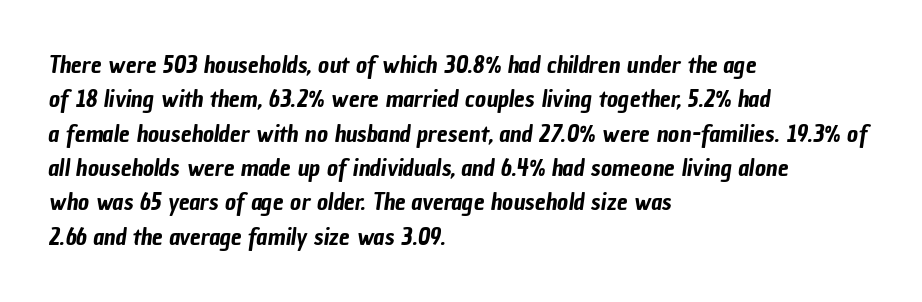
The image shows 24 px text type; set left-aligned, normal line spacing (1.43x), normal letter spacing, not underlined.
